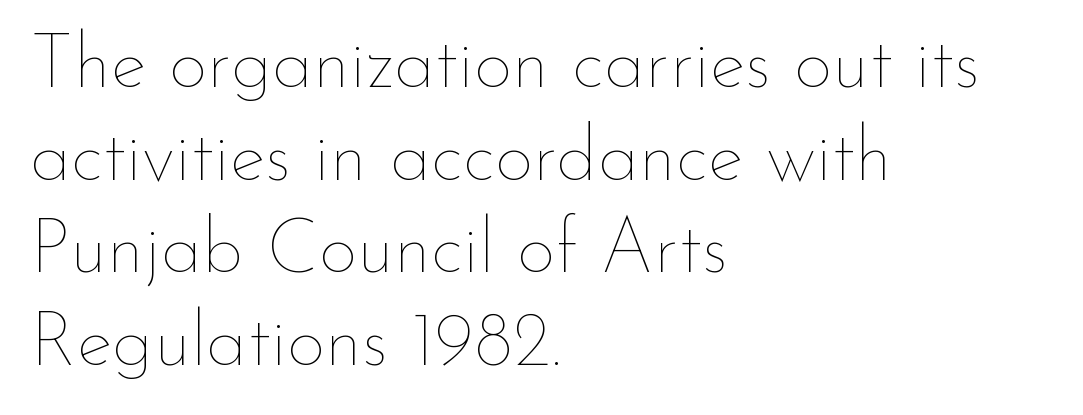
Q: Is the text bold? A: No.
Q: Is the text italic (slanted)? A: No, it is upright.
Q: Is the text underlined? A: No.
Q: How is the paragraph aligned? A: Left-aligned.
Q: Is the spacing between letters normal or unusually wide? A: Normal.
Q: Width (condensed, normal, or wide)? A: Normal.
Q: Stroke contrast? A: Low.
Q: x-height? A: Small.
Q: Monospaced? A: No.
